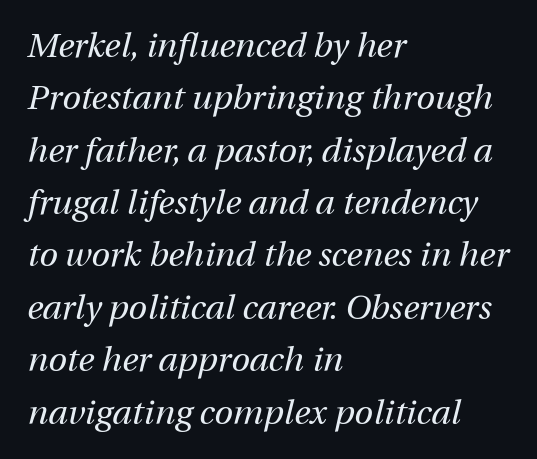
{"italic": "yes", "lean": "right", "slant_degrees": 12, "bold": "no", "weight": "regular", "width": "normal", "stroke_contrast": "medium", "x_height": "medium", "monospaced": "no", "underline": "no", "align": "left", "line_spacing": "normal", "line_spacing_ratio": 1.54, "letter_spacing": "normal", "letter_spacing_em": 0.0, "glyph_px": 34}
